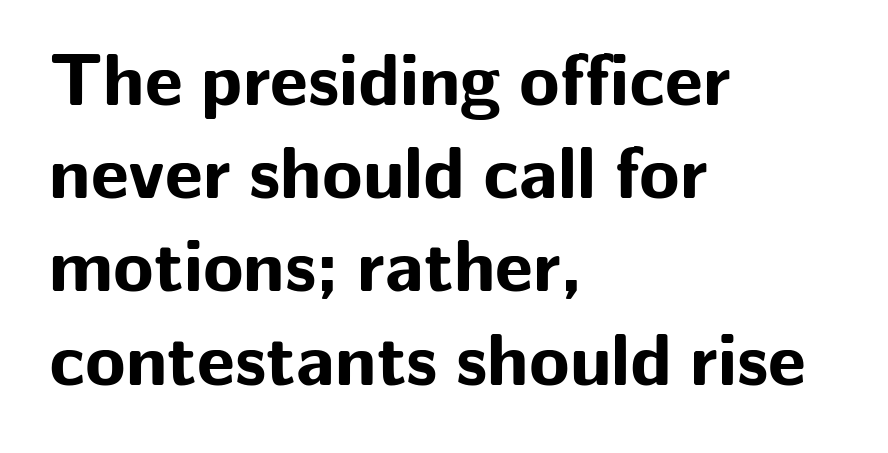
{"serif": "no", "italic": "no", "bold": "yes", "weight": "bold", "width": "normal", "stroke_contrast": "low", "x_height": "medium", "monospaced": "no", "underline": "no", "align": "left", "line_spacing": "normal", "line_spacing_ratio": 1.26, "letter_spacing": "normal", "letter_spacing_em": 0.0, "glyph_px": 74}
